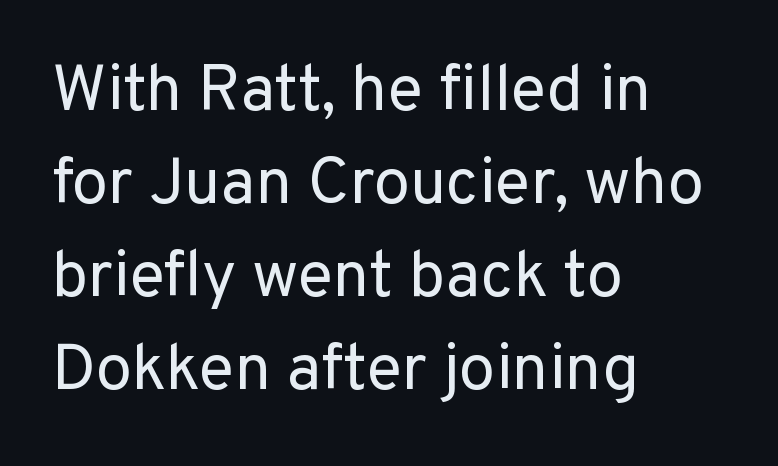
{"serif": "no", "italic": "no", "bold": "no", "weight": "regular", "width": "normal", "stroke_contrast": "low", "x_height": "medium", "monospaced": "no", "underline": "no", "align": "left", "line_spacing": "normal", "line_spacing_ratio": 1.43, "letter_spacing": "normal", "letter_spacing_em": 0.0, "glyph_px": 65}
